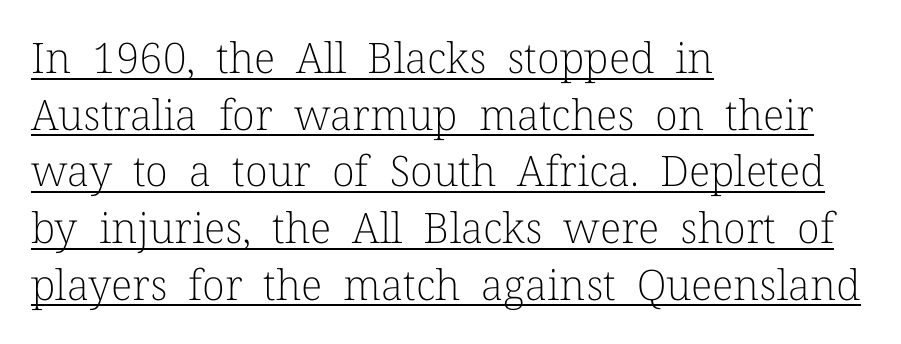
The image shows 42 px light serif type, upright; set left-aligned, normal line spacing (1.35x), normal letter spacing, underlined; low stroke contrast and a medium x-height.
